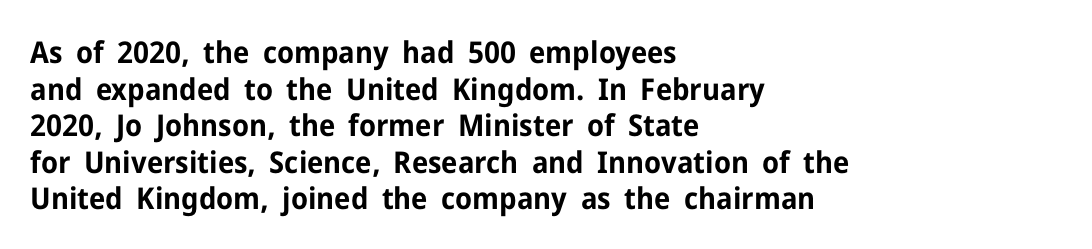
The image shows 30 px bold sans-serif type, upright; set left-aligned, line spacing 1.22x, normal letter spacing, not underlined; low stroke contrast and a medium x-height.
